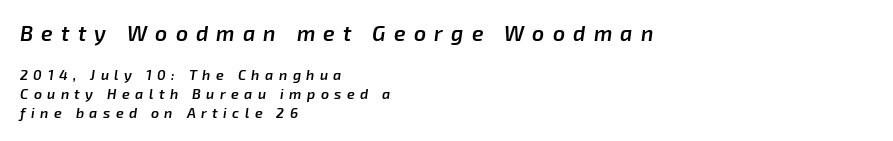
Q: Is the text bold? A: Semi-bold.
Q: Is the text italic (slanted)? A: Yes, it leans right by about 8 degrees.
Q: Is the text underlined? A: No.
Q: How is the paragraph aligned? A: Left-aligned.
Q: Is the spacing between letters normal or unusually wide? A: Unusually wide.
Q: Is the spacing between lines tight, normal or loose? A: Normal.
Q: Which block of text is set in a larger size, the first (top) or the second (bottom)? A: The first (top) one.
